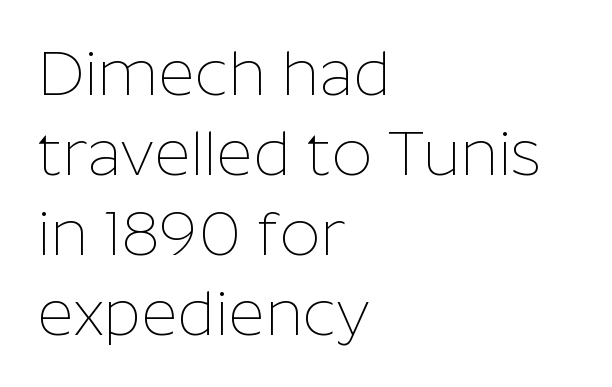
Q: Is the text bold? A: No.
Q: Is the text italic (slanted)? A: No, it is upright.
Q: Is the typeface a serif or a sans-serif typeface? A: Sans-serif.
Q: Is the text underlined? A: No.
Q: How is the paragraph aligned? A: Left-aligned.
Q: Is the spacing between letters normal or unusually wide? A: Normal.
Q: Is the spacing between lines tight, normal or loose? A: Normal.
Q: Width (condensed, normal, or wide)? A: Normal.
Q: Stroke contrast? A: Low.
Q: x-height? A: Medium.
Q: Monospaced? A: No.
